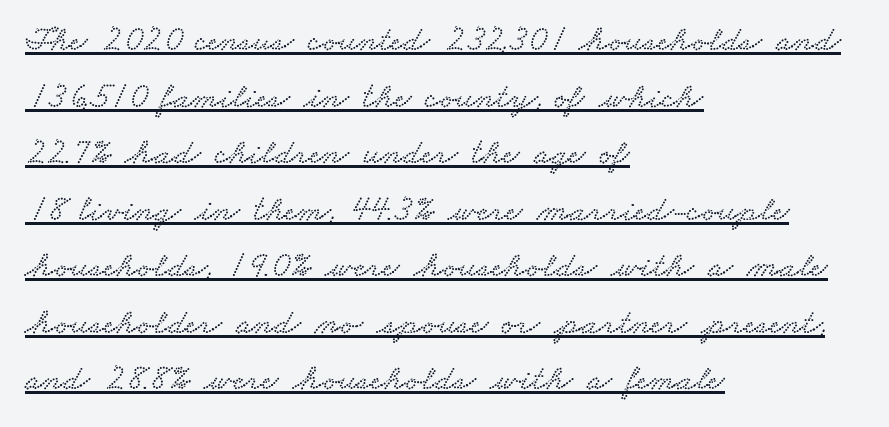
The image shows 36 px wide serif type; set left-aligned, normal line spacing (1.57x), normal letter spacing, underlined; low stroke contrast and a small x-height.
